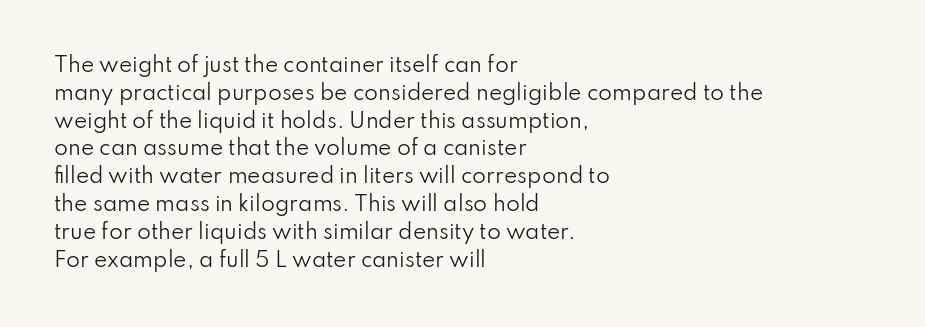
Q: Is the text bold? A: No.
Q: Is the text italic (slanted)? A: No, it is upright.
Q: Is the text underlined? A: No.
Q: How is the paragraph aligned? A: Left-aligned.
Q: Is the spacing between letters normal or unusually wide? A: Normal.
Q: Is the spacing between lines tight, normal or loose? A: Normal.
